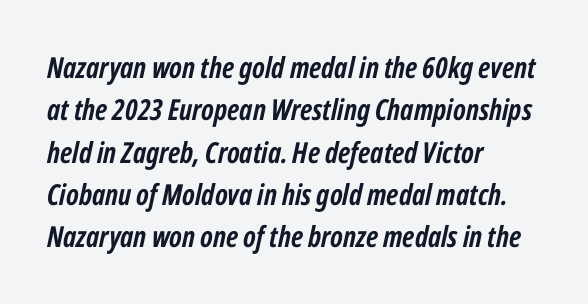
The image shows 29 px semibold, condensed type, italic (leaning right); set left-aligned, normal line spacing (1.46x), normal letter spacing, not underlined; low stroke contrast and a medium x-height.
